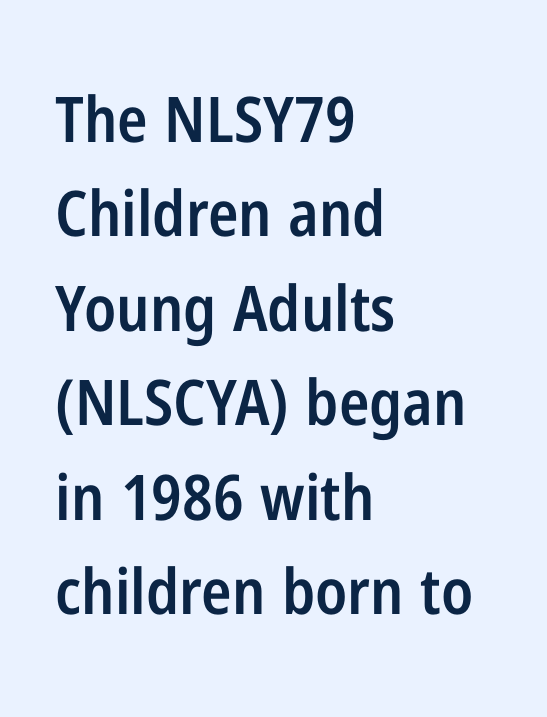
{"serif": "no", "italic": "no", "bold": "semi", "weight": "semibold", "width": "condensed", "stroke_contrast": "low", "x_height": "medium", "monospaced": "no", "underline": "no", "align": "left", "line_spacing": "normal", "line_spacing_ratio": 1.5, "letter_spacing": "normal", "letter_spacing_em": 0.0, "glyph_px": 63}
